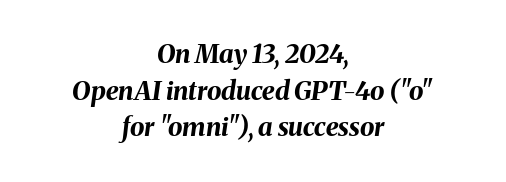
Q: Is the text bold? A: Yes.
Q: Is the text italic (slanted)? A: Yes, it leans right by about 8 degrees.
Q: Is the text underlined? A: No.
Q: How is the paragraph aligned? A: Centered.
Q: Is the spacing between letters normal or unusually wide? A: Normal.
Q: Is the spacing between lines tight, normal or loose? A: Normal.
